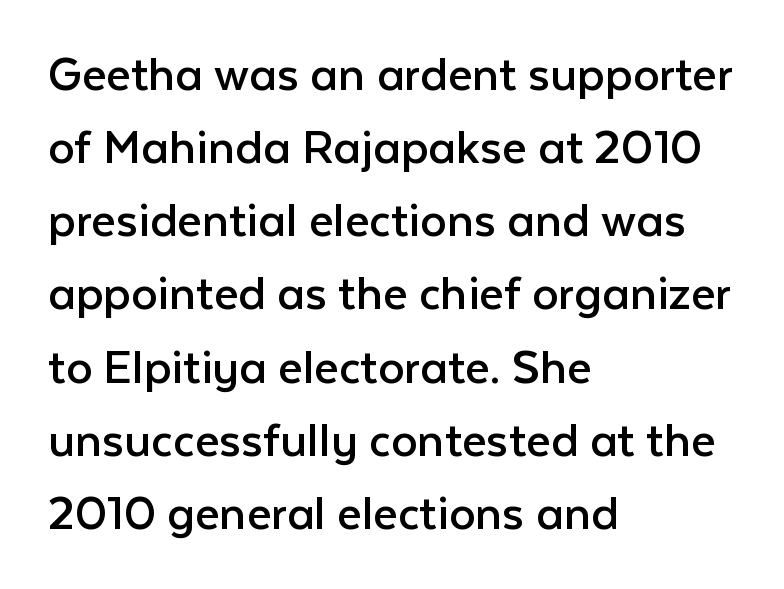
Nothing sits at the stroke ends, so this counts as sans-serif. This is the regular roman posture of the typeface. The horizontal fit of the characters is conventional and even. Weight: not bold — regular or lighter. Varying glyph widths throughout — classic text-font behaviour.
